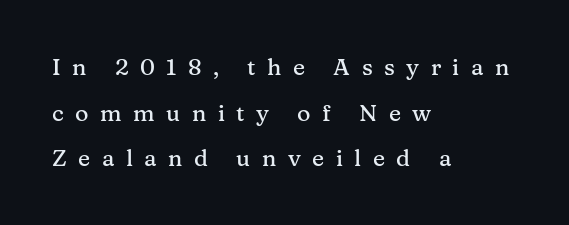
The image shows 23 px text type, upright; set left-aligned, loose line spacing (1.98x), unusually wide letter spacing (+0.5 em), not underlined.
